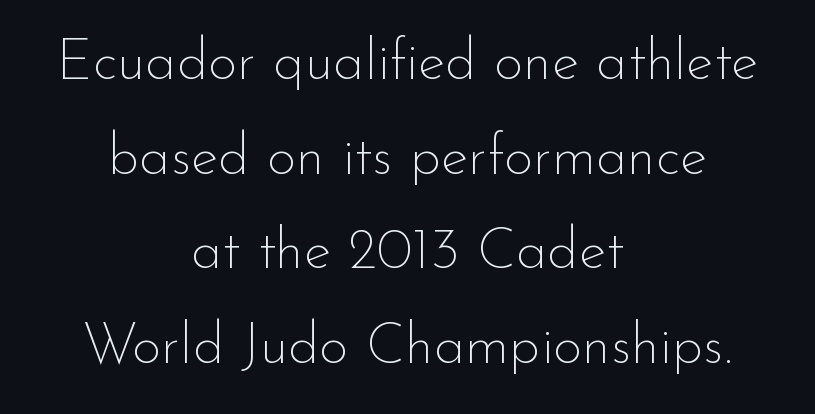
Q: Is the text bold? A: No.
Q: Is the text italic (slanted)? A: No, it is upright.
Q: Is the typeface a serif or a sans-serif typeface? A: Sans-serif.
Q: Is the text underlined? A: No.
Q: How is the paragraph aligned? A: Centered.
Q: Is the spacing between letters normal or unusually wide? A: Normal.
Q: Is the spacing between lines tight, normal or loose? A: Normal.
Q: Width (condensed, normal, or wide)? A: Normal.
Q: Stroke contrast? A: Low.
Q: x-height? A: Small.
Q: Monospaced? A: No.
